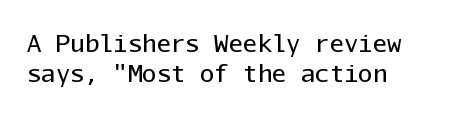
The image shows 24 px text type, upright; set left-aligned, line spacing 1.23x, normal letter spacing, not underlined.
